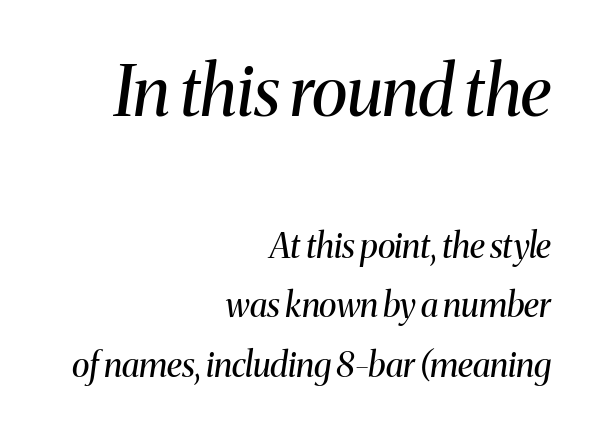
The image shows 69 px regular-weight serif type, italic (leaning right); set right-aligned, line spacing 1.75x, normal letter spacing, not underlined; the first (top) block is 2.03x larger; medium stroke contrast and a medium x-height.
